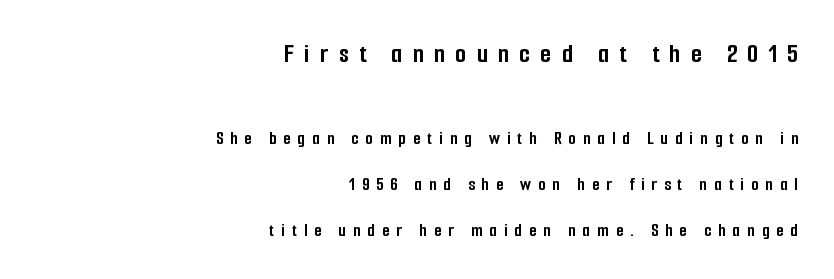
The image shows 28 px semibold, condensed sans-serif type, upright; set right-aligned, loose line spacing (2.42x), unusually wide letter spacing (+0.37 em), not underlined; the first (top) block is 1.47x larger; low stroke contrast and a medium x-height.
